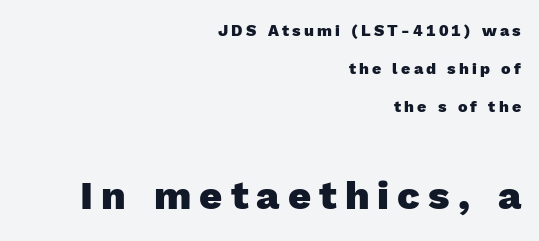
{"serif": "no", "italic": "no", "bold": "yes", "weight": "heavy", "width": "normal", "x_height": "medium", "monospaced": "no", "underline": "no", "align": "right", "line_spacing": "loose", "line_spacing_ratio": 2.37, "letter_spacing": "wide", "letter_spacing_em": 0.2, "larger_block": "second", "size_ratio": 2.5, "glyph_px": 40}
